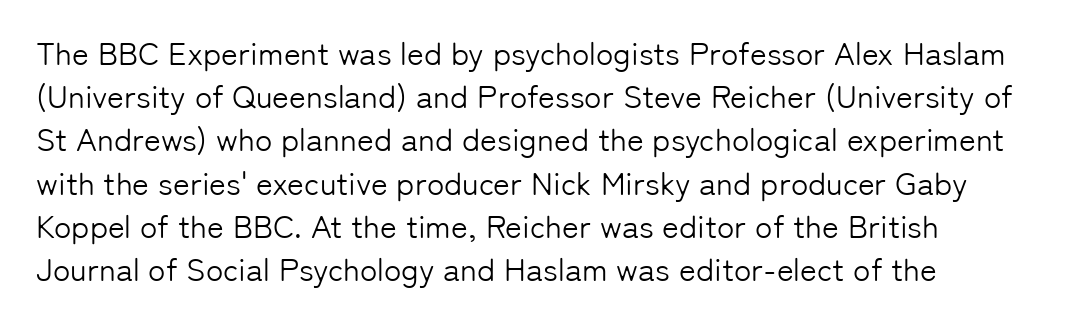
The image shows 32 px light sans-serif type, upright; set normal line spacing (1.35x), normal letter spacing, not underlined; low stroke contrast and a medium x-height.
